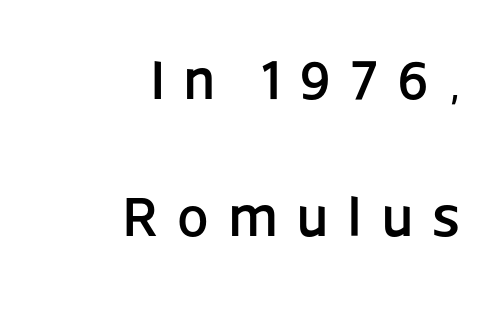
Q: Is the text italic (slanted)? A: No, it is upright.
Q: Is the typeface a serif or a sans-serif typeface? A: Sans-serif.
Q: Is the text underlined? A: No.
Q: How is the paragraph aligned? A: Right-aligned.
Q: Is the spacing between letters normal or unusually wide? A: Unusually wide.
Q: Is the spacing between lines tight, normal or loose? A: Loose.
Q: Width (condensed, normal, or wide)? A: Normal.
Q: Stroke contrast? A: Low.
Q: x-height? A: Large.
Q: Monospaced? A: No.
